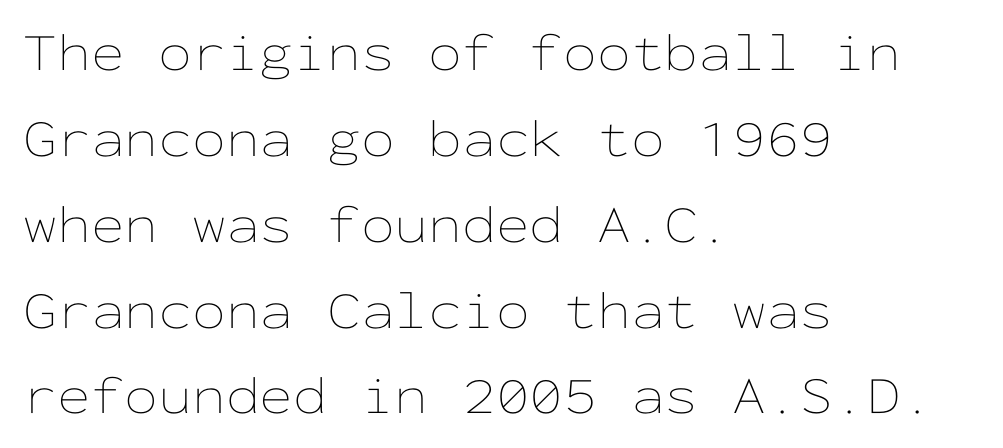
The image shows 54 px thin, wide type, upright, monospaced; set left-aligned, normal line spacing (1.59x), normal letter spacing, not underlined; low stroke contrast and a medium x-height.
